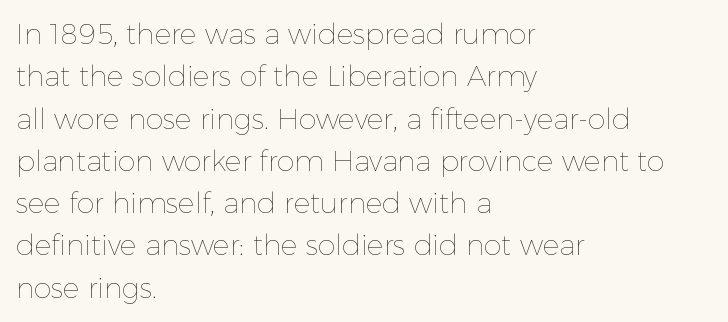
The image shows 28 px thin type, upright; set left-aligned, normal line spacing (1.51x), normal letter spacing, not underlined; a medium x-height.
